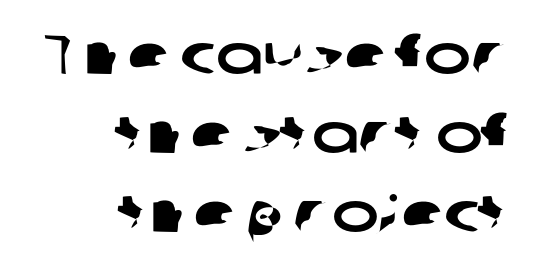
Q: Is the typeface a serif or a sans-serif typeface? A: Sans-serif.
Q: Is the text underlined? A: No.
Q: How is the paragraph aligned? A: Right-aligned.
Q: Is the spacing between letters normal or unusually wide? A: Normal.
Q: Is the spacing between lines tight, normal or loose? A: Normal.
Q: Width (condensed, normal, or wide)? A: Wide.
Q: Stroke contrast? A: Low.
Q: x-height? A: Medium.
Q: Monospaced? A: No.
